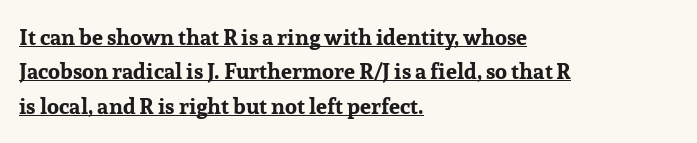
Caption: bold face, heavy strokes. You can tell it's not italic because the verticals are truly vertical. The rows are spaced the way most documents space them. This rendering leaves character spacing at its baseline value.
